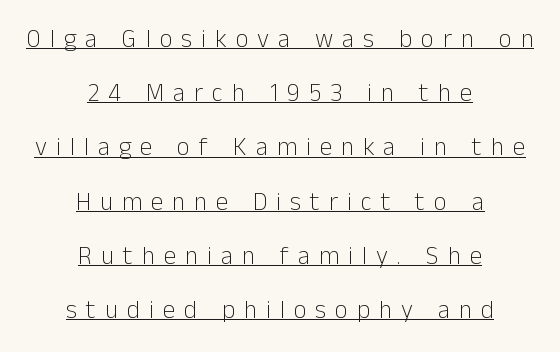
Q: Is the text bold? A: No.
Q: Is the text italic (slanted)? A: No, it is upright.
Q: Is the text underlined? A: Yes.
Q: How is the paragraph aligned? A: Centered.
Q: Is the spacing between letters normal or unusually wide? A: Unusually wide.
Q: Is the spacing between lines tight, normal or loose? A: Loose.
